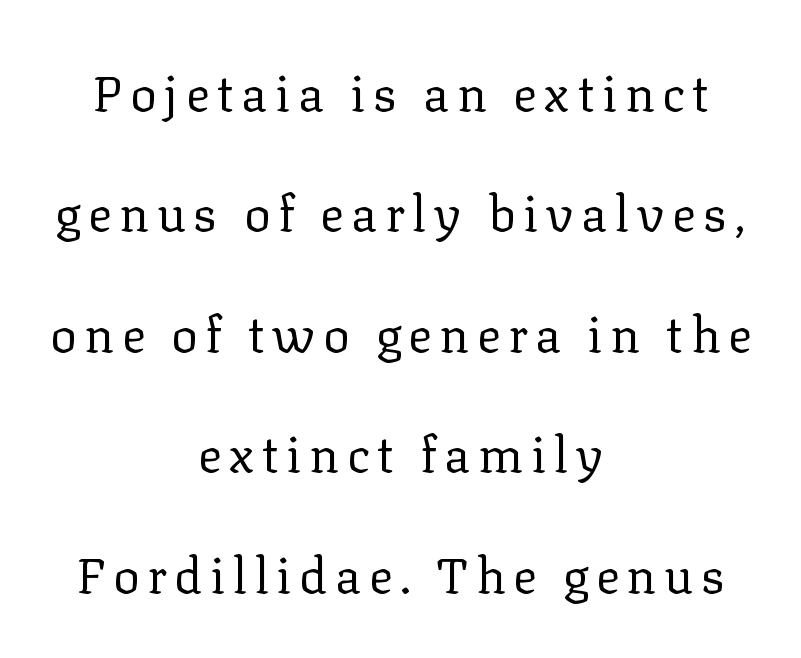
Q: Is the text bold? A: No.
Q: Is the text italic (slanted)? A: No, it is upright.
Q: Is the typeface a serif or a sans-serif typeface? A: Serif.
Q: Is the text underlined? A: No.
Q: How is the paragraph aligned? A: Centered.
Q: Is the spacing between lines tight, normal or loose? A: Loose.
Q: Width (condensed, normal, or wide)? A: Normal.
Q: Stroke contrast? A: Low.
Q: x-height? A: Medium.
Q: Monospaced? A: No.
